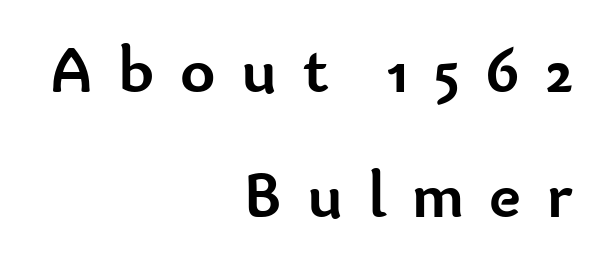
Q: Is the text bold? A: Yes.
Q: Is the text italic (slanted)? A: No, it is upright.
Q: Is the typeface a serif or a sans-serif typeface? A: Sans-serif.
Q: Is the text underlined? A: No.
Q: How is the paragraph aligned? A: Right-aligned.
Q: Is the spacing between letters normal or unusually wide? A: Unusually wide.
Q: Width (condensed, normal, or wide)? A: Normal.
Q: Stroke contrast? A: Low.
Q: x-height? A: Small.
Q: Monospaced? A: No.
